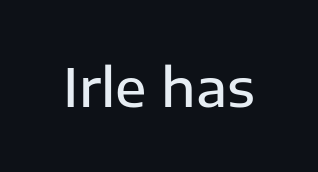
Q: Is the text bold? A: Semi-bold.
Q: Is the text italic (slanted)? A: No, it is upright.
Q: Is the typeface a serif or a sans-serif typeface? A: Sans-serif.
Q: Is the text underlined? A: No.
Q: Is the spacing between letters normal or unusually wide? A: Normal.
Q: Width (condensed, normal, or wide)? A: Normal.
Q: Stroke contrast? A: Low.
Q: x-height? A: Medium.
Q: Monospaced? A: No.
